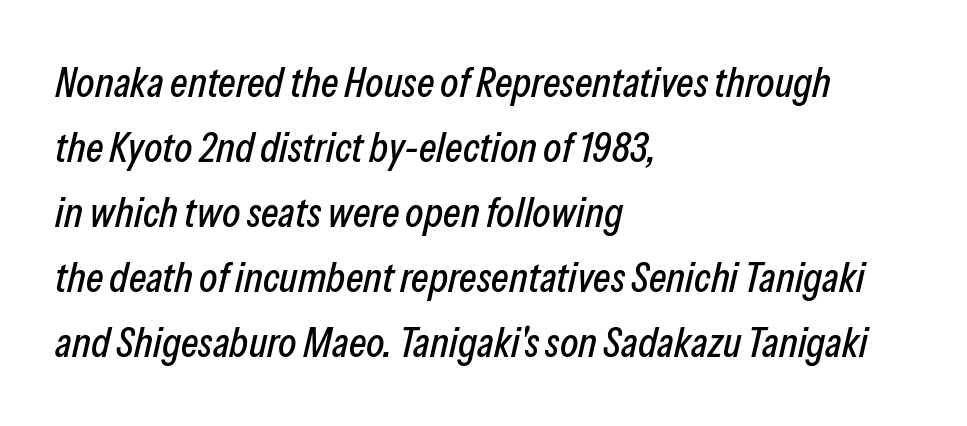
The foot of each line stays bare and open. A typesetter would call this proportional, since set widths differ per character. It's the slanting kind of type. Nobody touched the tracking dial on this one. The paragraph has a hard left edge and a soft right edge.
